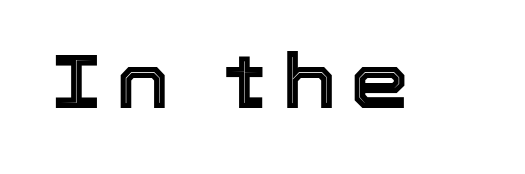
{"italic": "no", "width": "normal", "x_height": "medium", "monospaced": "no", "underline": "no", "glyph_px": 75}
